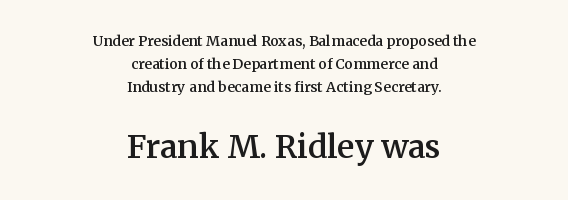
The image shows 32 px semibold serif type, upright; set centered, normal line spacing (1.64x), normal letter spacing, not underlined; the second (bottom) block is 2.29x larger; medium stroke contrast and a medium x-height.
